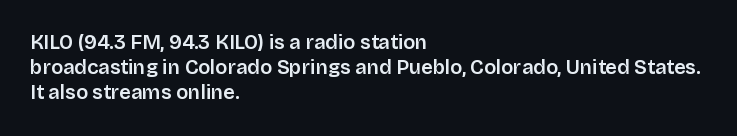
These lines keep a tight, regular rhythm from letter to letter. Successive baselines arrive at the customary interval. Unmarked baselines from the first word to the last. Casual observation: everything's shoved over to the left. This sample uses an upright cut, with every glyph sitting square on the baseline.
